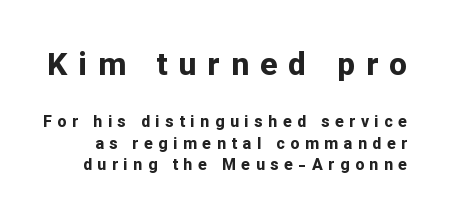
{"serif": "no", "italic": "no", "bold": "yes", "weight": "bold", "width": "normal", "stroke_contrast": "low", "x_height": "medium", "monospaced": "no", "underline": "no", "line_spacing": "normal", "line_spacing_ratio": 1.34, "letter_spacing": "wide", "letter_spacing_em": 0.35, "larger_block": "first", "size_ratio": 2.0, "glyph_px": 32}
